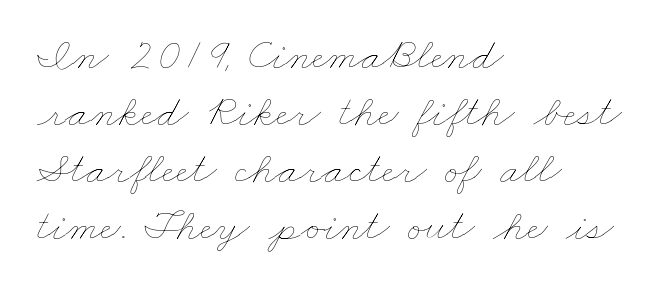
Q: Is the text bold? A: No.
Q: Is the text underlined? A: No.
Q: How is the paragraph aligned? A: Left-aligned.
Q: Is the spacing between letters normal or unusually wide? A: Normal.
Q: Is the spacing between lines tight, normal or loose? A: Normal.
Q: Width (condensed, normal, or wide)? A: Wide.
Q: Stroke contrast? A: Low.
Q: x-height? A: Small.
Q: Monospaced? A: No.
